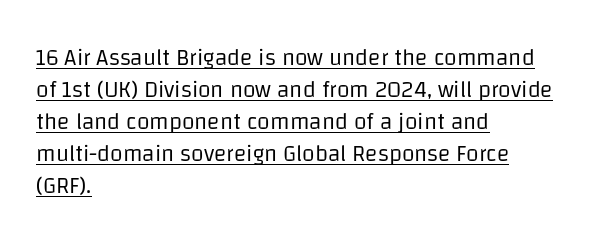
Letters have the restrained weight of plain body copy at most. A typesetter would call this zero additional tracking. Emphasis is given by a line drawn under the lettering. The passage is arranged the way most books set body copy — flush left.
